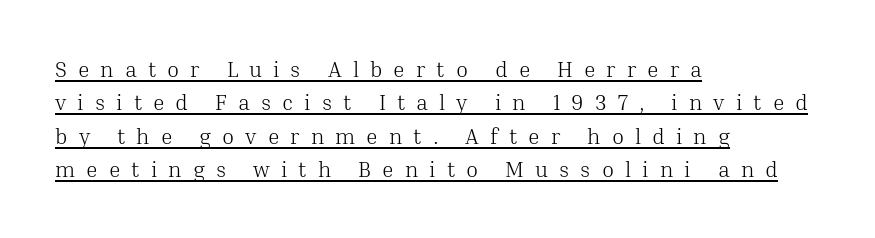
The image shows 22 px text type, upright; set left-aligned, normal line spacing (1.52x), unusually wide letter spacing (+0.5 em), underlined.
